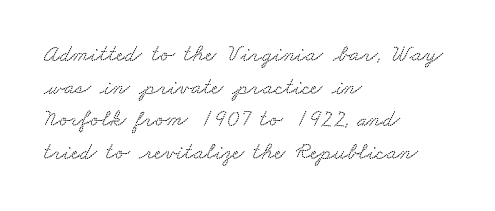
{"underline": "no", "align": "left", "line_spacing": "normal", "line_spacing_ratio": 1.36, "letter_spacing": "normal", "letter_spacing_em": 0.0, "glyph_px": 24}
